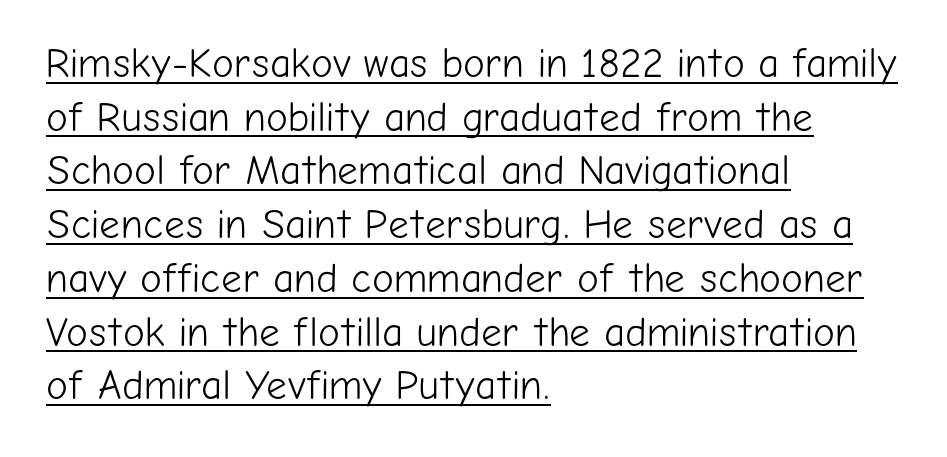
{"serif": "no", "italic": "no", "bold": "no", "weight": "light", "width": "normal", "stroke_contrast": "low", "x_height": "medium", "monospaced": "no", "underline": "yes", "align": "left", "line_spacing": "normal", "line_spacing_ratio": 1.31, "letter_spacing": "normal", "letter_spacing_em": 0.0, "glyph_px": 41}
